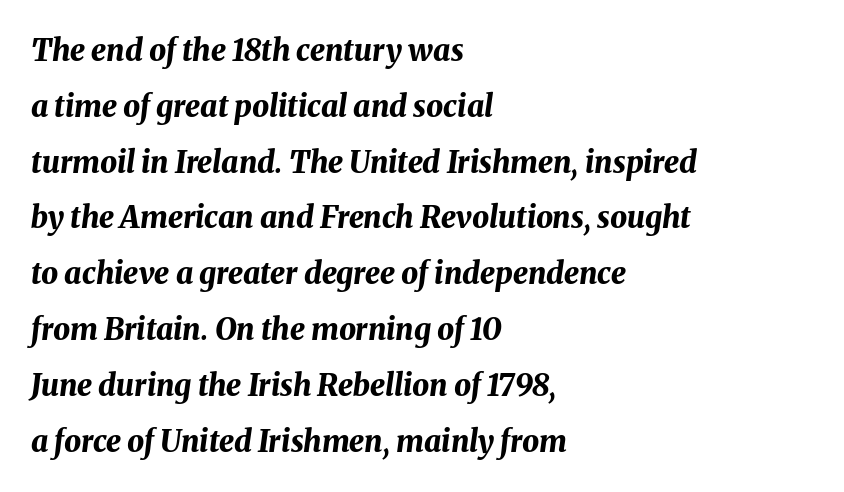
Has an underline been added? It has not. The lines in this sample share a left origin and differ only in where they stop. Each glyph is drawn with heavy, bold strokes. This is oblique type, the kind used for emphasis or titles. Think of a printed novel: that variable character pitch is what you see here.
